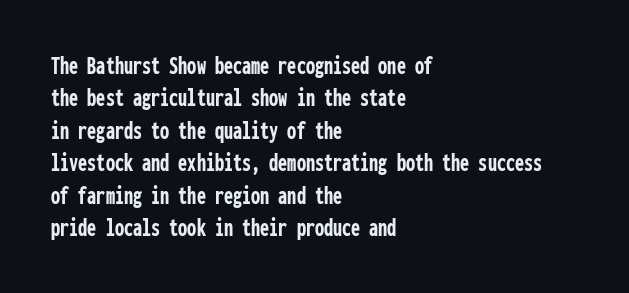
Interline gaps are of average width in this sample. Words float on clear page, feet unadorned. Weight check: bold — yes, fully. These lines were composed using upright roman letters.
